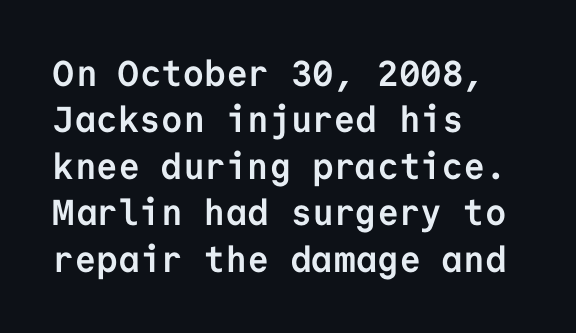
Q: Is the text bold? A: Yes.
Q: Is the text italic (slanted)? A: No, it is upright.
Q: Is the typeface a serif or a sans-serif typeface? A: Sans-serif.
Q: Is the text underlined? A: No.
Q: How is the paragraph aligned? A: Left-aligned.
Q: Is the spacing between letters normal or unusually wide? A: Normal.
Q: Is the spacing between lines tight, normal or loose? A: Normal.
Q: Width (condensed, normal, or wide)? A: Normal.
Q: Stroke contrast? A: Low.
Q: x-height? A: Medium.
Q: Monospaced? A: Yes.
